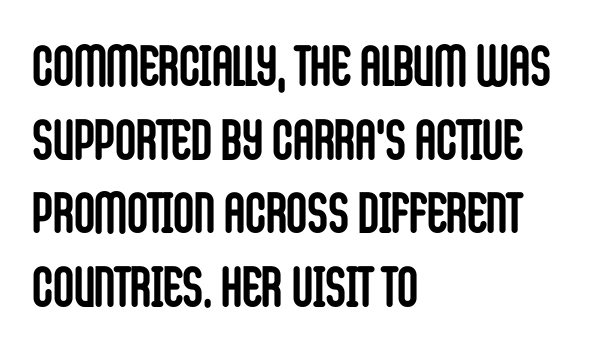
Q: Is the text bold? A: Yes.
Q: Is the text italic (slanted)? A: No, it is upright.
Q: Is the typeface a serif or a sans-serif typeface? A: Sans-serif.
Q: Is the text underlined? A: No.
Q: How is the paragraph aligned? A: Left-aligned.
Q: Is the spacing between letters normal or unusually wide? A: Normal.
Q: Is the spacing between lines tight, normal or loose? A: Normal.
Q: Width (condensed, normal, or wide)? A: Condensed.
Q: Stroke contrast? A: Low.
Q: x-height? A: Large.
Q: Monospaced? A: No.
